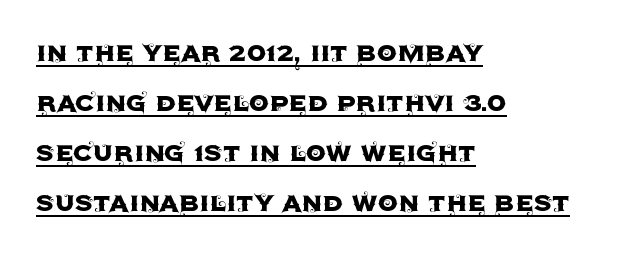
The type is set solid horizontally, with unmodified tracking. This rendering employs a face without finishing strokes, i.e., a sans-serif. Students, observe: this is what conventionally led text looks like. These lines stack with their left ends in a neat column. Students, observe the line beneath the letters — that is underlining.
